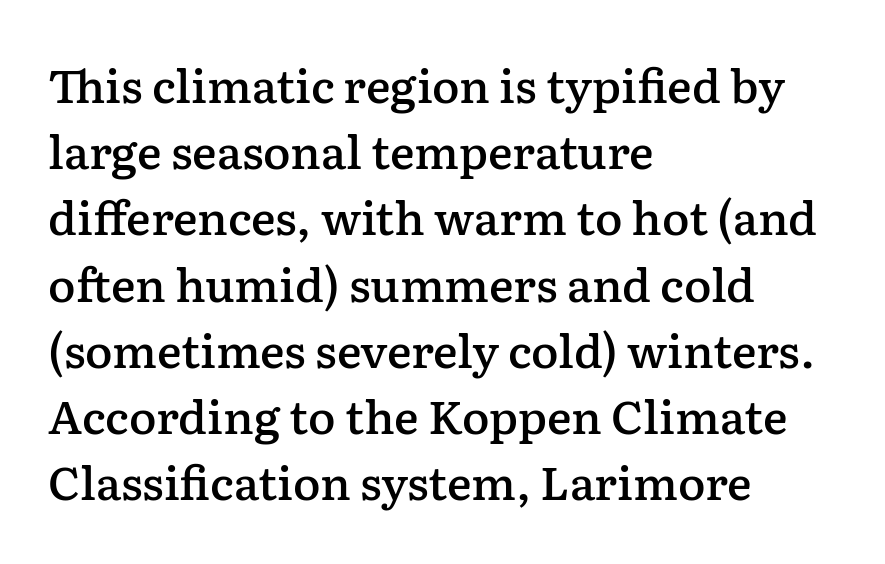
The image shows 46 px semibold serif type, upright; set left-aligned, normal line spacing (1.44x), normal letter spacing, not underlined; low stroke contrast and a medium x-height.
